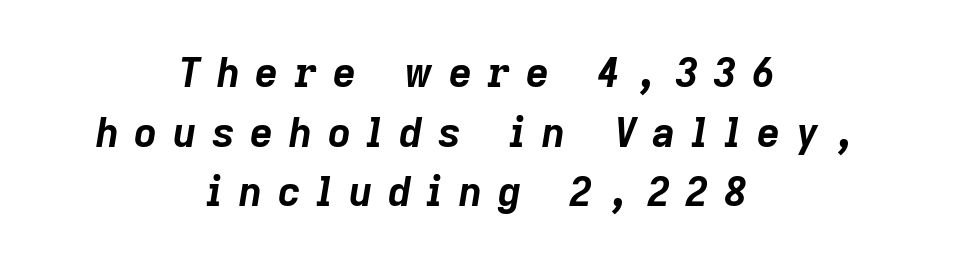
Q: Is the text bold? A: Yes.
Q: Is the text italic (slanted)? A: Yes, it leans right by about 9 degrees.
Q: Is the text underlined? A: No.
Q: How is the paragraph aligned? A: Centered.
Q: Is the spacing between letters normal or unusually wide? A: Unusually wide.
Q: Is the spacing between lines tight, normal or loose? A: Normal.
Q: Width (condensed, normal, or wide)? A: Normal.
Q: Stroke contrast? A: Low.
Q: x-height? A: Medium.
Q: Monospaced? A: No.
